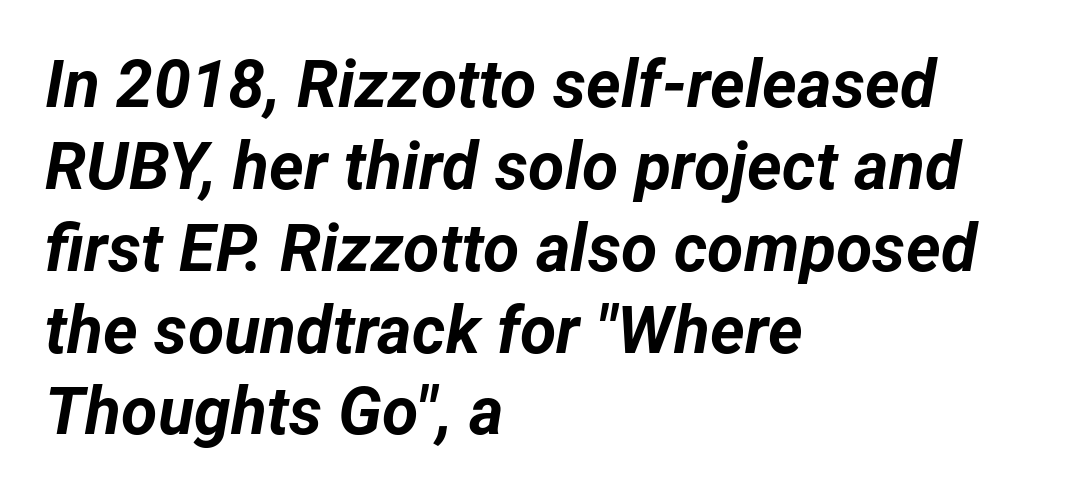
The image shows 66 px bold type, italic (leaning right); set left-aligned, line spacing 1.24x, normal letter spacing, not underlined; low stroke contrast and a medium x-height.
